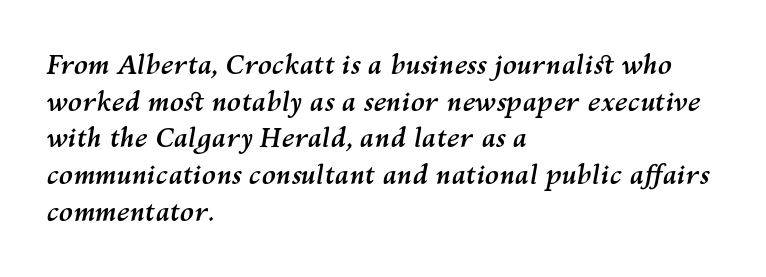
Q: Is the text bold? A: Yes.
Q: Is the text italic (slanted)? A: Yes, it leans right by about 10 degrees.
Q: Is the text underlined? A: No.
Q: How is the paragraph aligned? A: Left-aligned.
Q: Is the spacing between letters normal or unusually wide? A: Normal.
Q: Is the spacing between lines tight, normal or loose? A: Normal.
